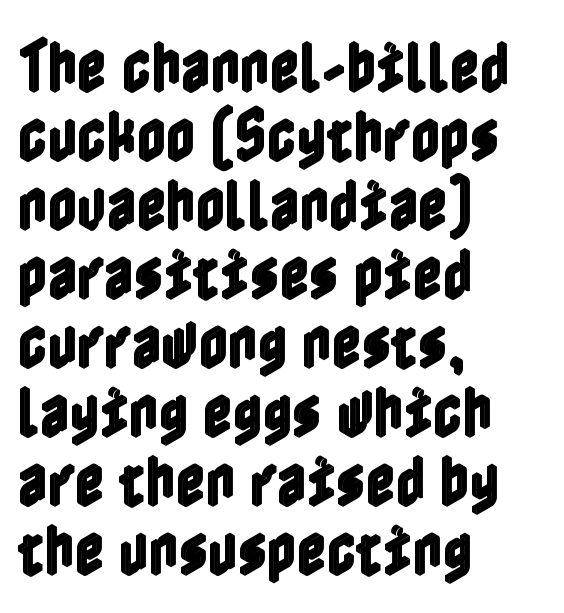
The image shows 57 px condensed type, upright; set left-aligned, line spacing 1.21x, normal letter spacing, not underlined; a medium x-height.
